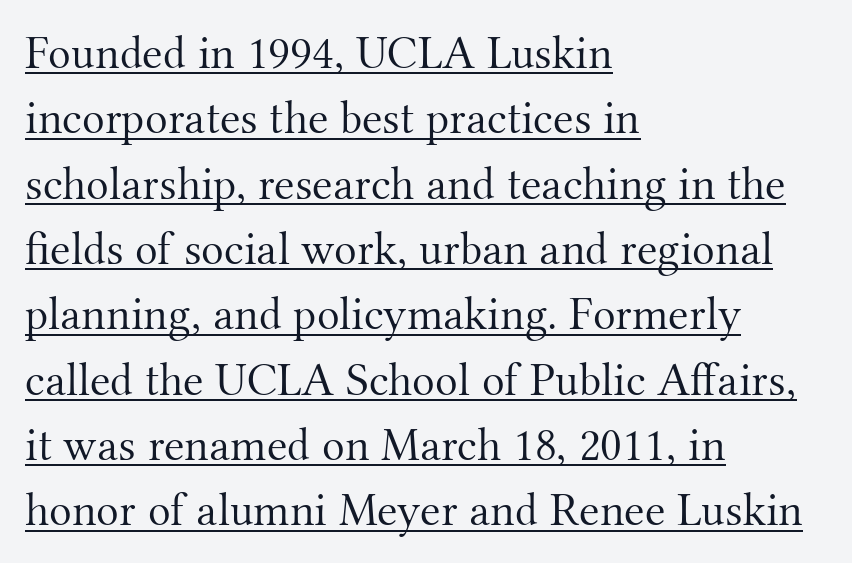
This sample has the flowing, uneven cadence of proportional lettering. The font's upright variant was chosen for this text. The line-height multiplier appears to be the usual default. These characters rest on top of a visible drawn line. What stands out about the letter spacing? Nothing — it is the standard amount.
